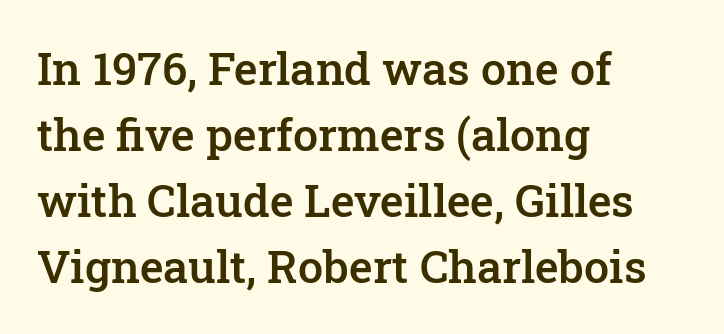
{"serif": "yes", "italic": "no", "bold": "semi", "weight": "semibold", "width": "normal", "stroke_contrast": "low", "x_height": "medium", "monospaced": "no", "underline": "no", "align": "left", "line_spacing": "normal", "line_spacing_ratio": 1.47, "letter_spacing": "normal", "letter_spacing_em": 0.0, "glyph_px": 45}
